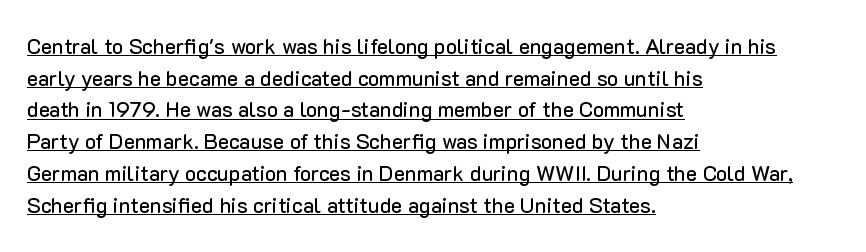
The image shows 21 px text type, upright; set left-aligned, normal line spacing (1.51x), normal letter spacing, underlined.
